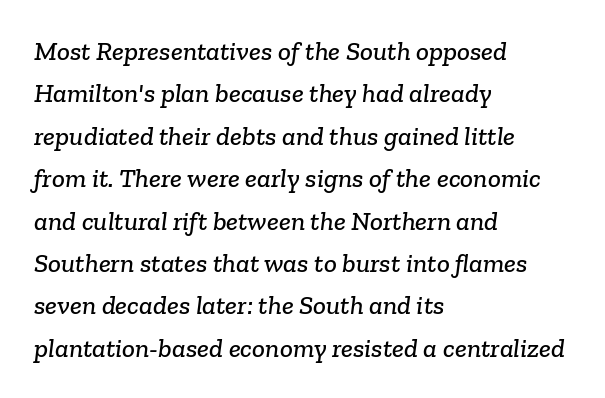
The image shows 27 px text type; set left-aligned, normal line spacing (1.57x), normal letter spacing, not underlined.
